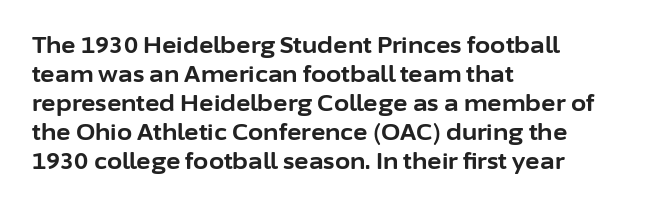
The image shows 22 px bold type, upright; set left-aligned, normal line spacing (1.32x), normal letter spacing, not underlined.
